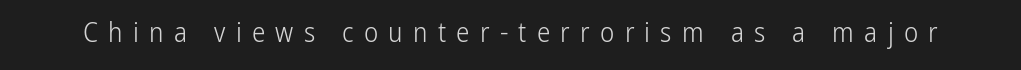
{"italic": "no", "bold": "no", "underline": "no", "letter_spacing": "wide", "letter_spacing_em": 0.38, "glyph_px": 27}
